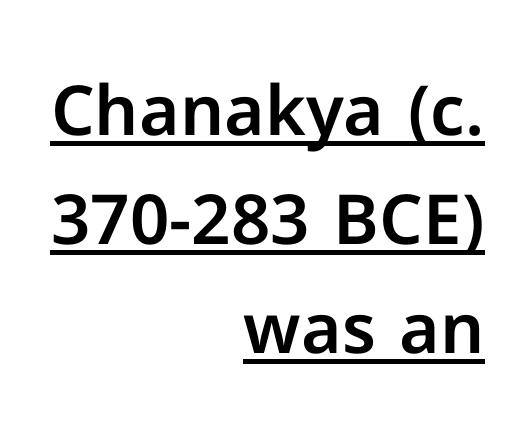
Vertical strokes here are truly vertical. The letters advance in unequal steps, a hallmark of proportional type. Font category for this specimen: sans-serif. Tracking here is standard; glyphs follow each other at the usual distance. The specimen includes a rule beneath the text block's lines.
